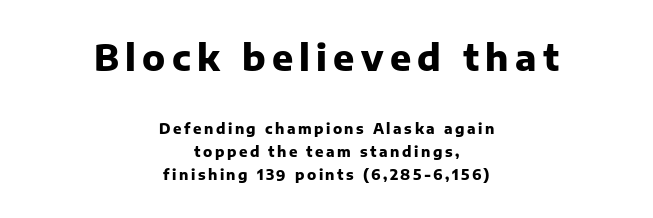
Q: Is the text bold? A: Yes.
Q: Is the text italic (slanted)? A: No, it is upright.
Q: Is the typeface a serif or a sans-serif typeface? A: Sans-serif.
Q: Is the text underlined? A: No.
Q: How is the paragraph aligned? A: Centered.
Q: Is the spacing between lines tight, normal or loose? A: Normal.
Q: Which block of text is set in a larger size, the first (top) or the second (bottom)? A: The first (top) one.
Q: Width (condensed, normal, or wide)? A: Normal.
Q: Stroke contrast? A: Low.
Q: x-height? A: Medium.
Q: Monospaced? A: No.
